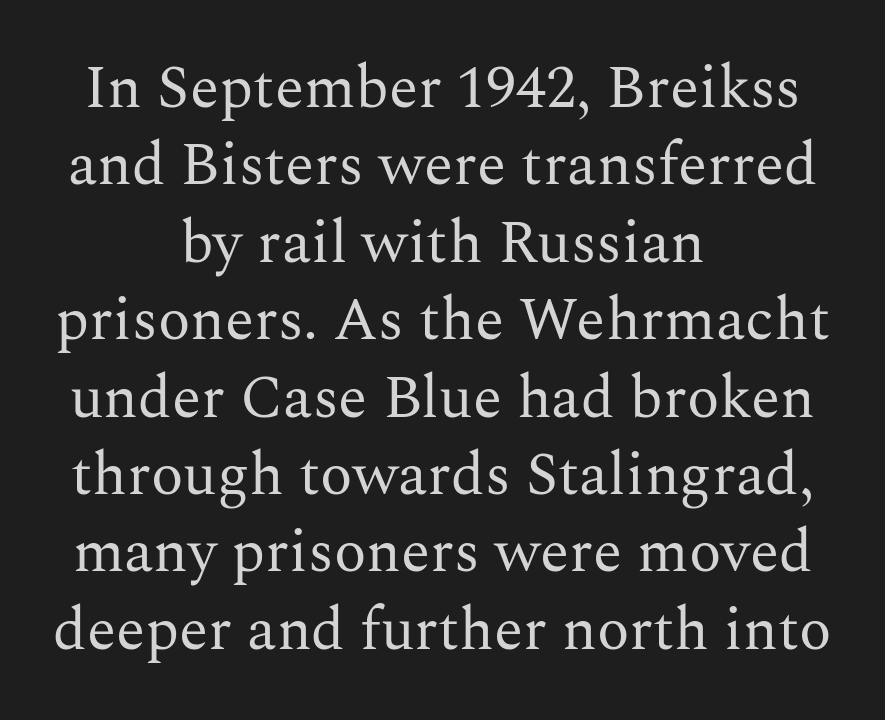
The image shows 60 px regular-weight serif type, upright; set centered, normal line spacing (1.29x), normal letter spacing, not underlined; medium stroke contrast and a medium x-height.
